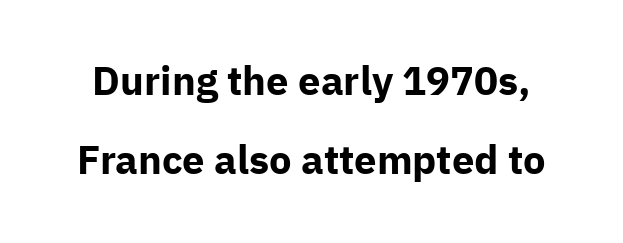
The strip under each line holds only bare page. If you measured baseline to baseline, you'd find a long distance. No extra tracking has been applied to these lines. A dark, heavy texture on the line: the type is bold.
